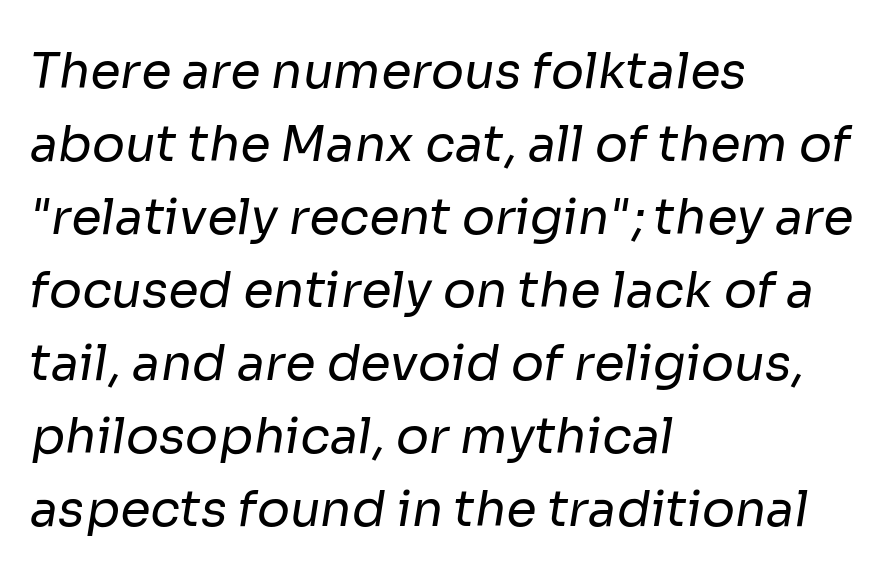
Unmarked baselines from the first word to the last. In terms of letterspacing, this is plain default setting. This rendering uses left alignment, leaving the right contour irregular. This sample has the flowing, uneven cadence of proportional lettering.
